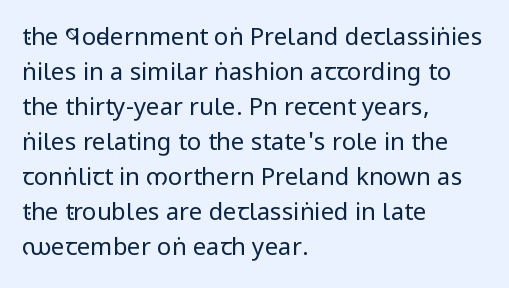
No word sits above an underline. This is the regular roman posture of the typeface. The lines in this sample share a left origin and differ only in where they stop. Successive baselines arrive at the customary interval.
